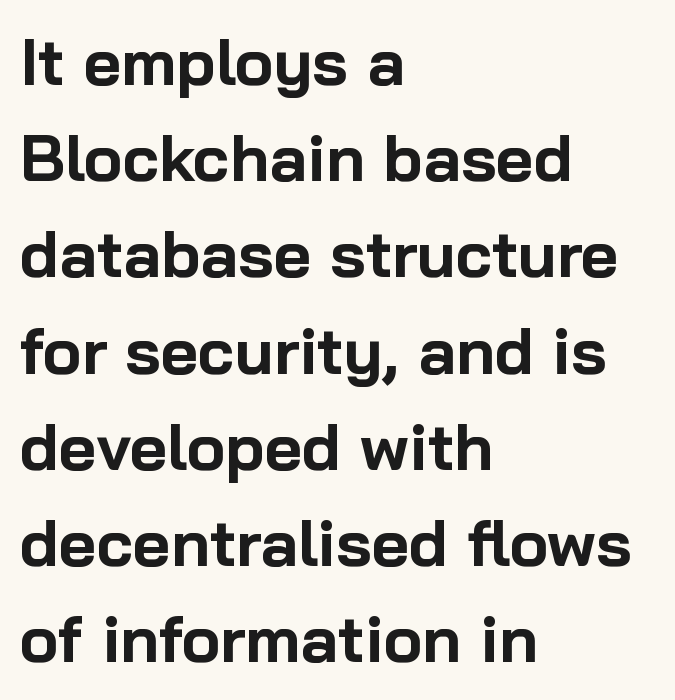
The image shows 65 px bold sans-serif type, upright; set left-aligned, normal line spacing (1.48x), normal letter spacing, not underlined; low stroke contrast and a medium x-height.
